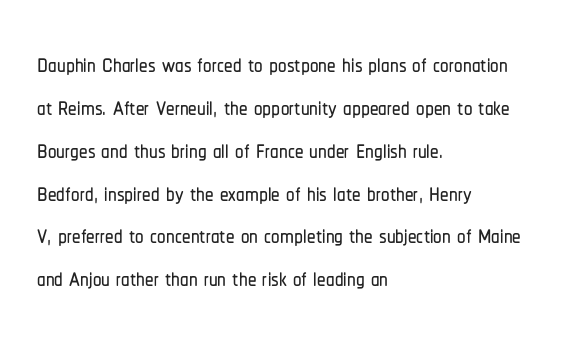
Nope, no serifs anywhere on these letters. Italic? Not at all — the glyphs are vertical. A typesetter would call this leading conventional body-copy spacing. Think of a printed novel: that variable character pitch is what you see here. This rendering leaves character spacing at its baseline value. Every row of glyphs begins at an identical x-position on the left.
